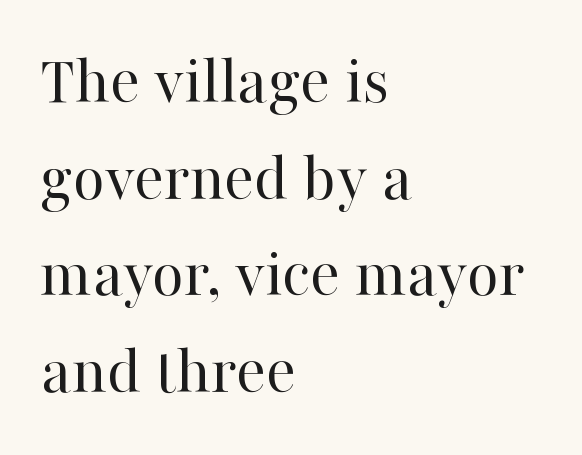
Q: Is the text bold? A: No.
Q: Is the text italic (slanted)? A: No, it is upright.
Q: Is the typeface a serif or a sans-serif typeface? A: Serif.
Q: Is the text underlined? A: No.
Q: How is the paragraph aligned? A: Left-aligned.
Q: Is the spacing between letters normal or unusually wide? A: Normal.
Q: Is the spacing between lines tight, normal or loose? A: Normal.
Q: Width (condensed, normal, or wide)? A: Normal.
Q: Stroke contrast? A: High.
Q: x-height? A: Medium.
Q: Monospaced? A: No.
